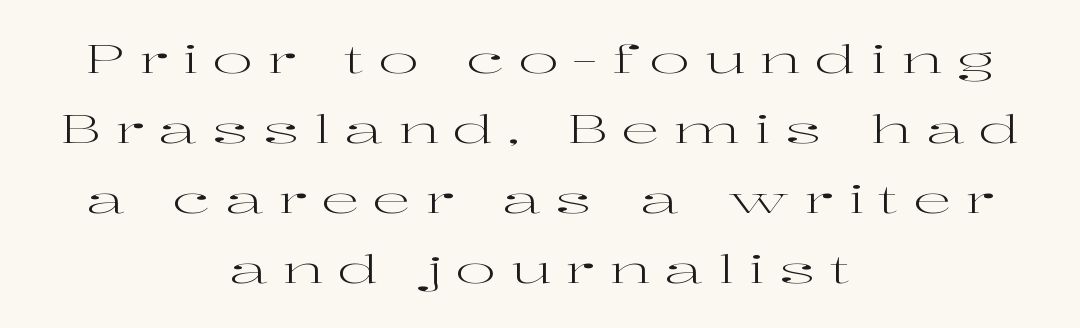
The image shows 38 px regular-weight, wide serif type, upright; set centered, line spacing 1.84x, unusually wide letter spacing (+0.38 em), not underlined; high stroke contrast and a medium x-height.
